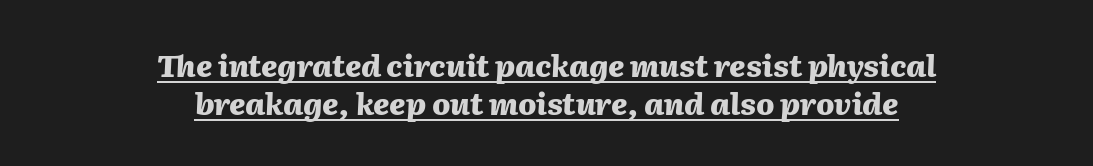
The image shows 30 px heavy type, italic (leaning right); set centered, normal line spacing (1.26x), normal letter spacing, underlined; medium stroke contrast and a medium x-height.
